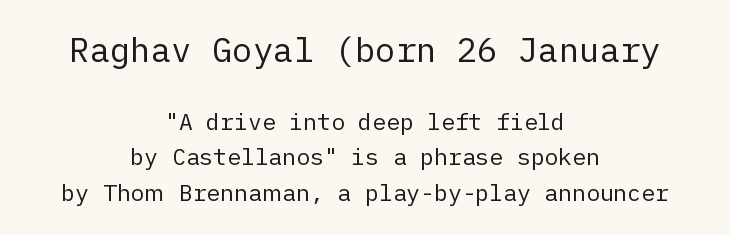
Rows of type keep a routine distance in the vertical direction. A typesetter would call this zero additional tracking. Each letter's strokes conclude bluntly, with no projecting serifs. Nobody drew a line under any word here. The letters look calm and open, with moderate or lighter stems. Large over small — that's the arrangement of the two blocks here.
